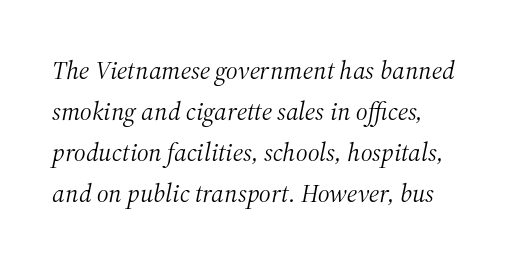
Q: Is the text bold? A: No.
Q: Is the text italic (slanted)? A: Yes, it leans right by about 12 degrees.
Q: Is the text underlined? A: No.
Q: Is the spacing between letters normal or unusually wide? A: Normal.
Q: Is the spacing between lines tight, normal or loose? A: Normal.
